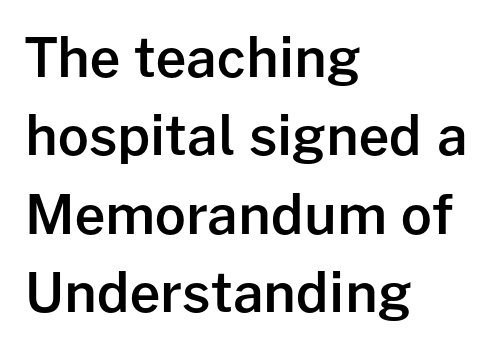
{"serif": "no", "italic": "no", "bold": "semi", "weight": "semibold", "width": "normal", "stroke_contrast": "low", "x_height": "medium", "monospaced": "no", "underline": "no", "align": "left", "line_spacing": "normal", "line_spacing_ratio": 1.45, "letter_spacing": "normal", "letter_spacing_em": 0.0, "glyph_px": 54}
